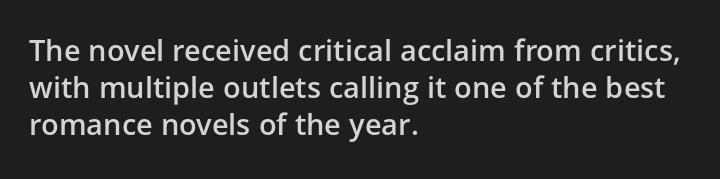
Q: Is the text bold? A: Semi-bold.
Q: Is the text italic (slanted)? A: No, it is upright.
Q: Is the typeface a serif or a sans-serif typeface? A: Sans-serif.
Q: Is the text underlined? A: No.
Q: How is the paragraph aligned? A: Left-aligned.
Q: Is the spacing between letters normal or unusually wide? A: Normal.
Q: Is the spacing between lines tight, normal or loose? A: Normal.
Q: Width (condensed, normal, or wide)? A: Normal.
Q: Stroke contrast? A: Low.
Q: x-height? A: Medium.
Q: Monospaced? A: No.
